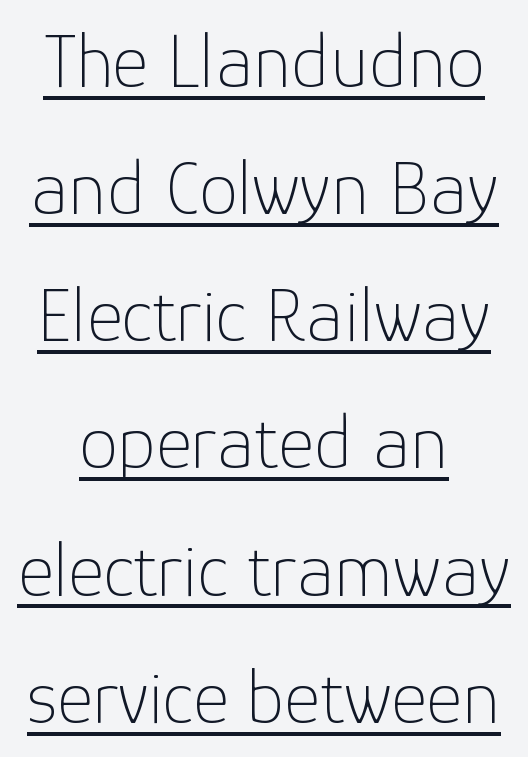
{"serif": "no", "italic": "no", "bold": "no", "weight": "thin", "width": "normal", "stroke_contrast": "low", "x_height": "medium", "monospaced": "no", "underline": "yes", "line_spacing": "normal", "line_spacing_ratio": 1.63, "letter_spacing": "normal", "letter_spacing_em": 0.0, "glyph_px": 78}
